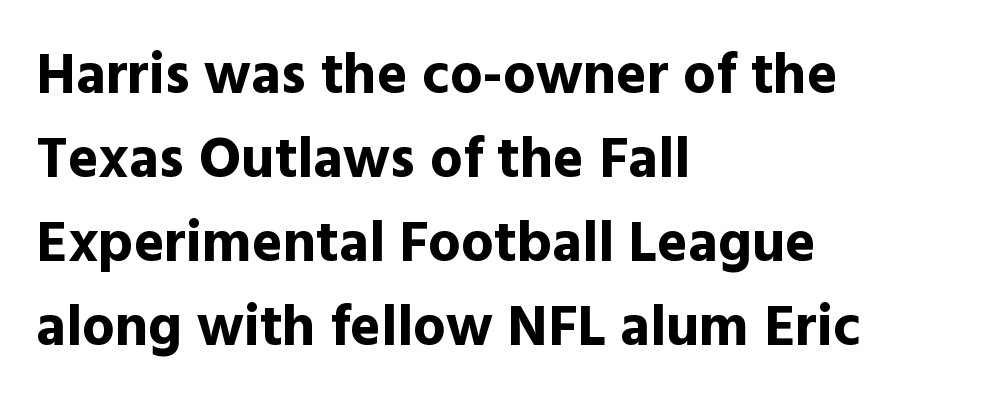
Q: Is the text bold? A: Yes.
Q: Is the text italic (slanted)? A: No, it is upright.
Q: Is the typeface a serif or a sans-serif typeface? A: Sans-serif.
Q: Is the text underlined? A: No.
Q: How is the paragraph aligned? A: Left-aligned.
Q: Is the spacing between letters normal or unusually wide? A: Normal.
Q: Is the spacing between lines tight, normal or loose? A: Normal.
Q: Width (condensed, normal, or wide)? A: Normal.
Q: x-height? A: Medium.
Q: Monospaced? A: No.
